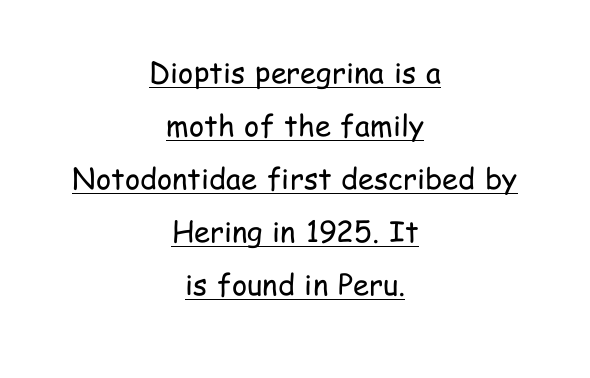
Q: Is the text bold? A: No.
Q: Is the text italic (slanted)? A: No, it is upright.
Q: Is the typeface a serif or a sans-serif typeface? A: Sans-serif.
Q: Is the text underlined? A: Yes.
Q: How is the paragraph aligned? A: Centered.
Q: Is the spacing between letters normal or unusually wide? A: Normal.
Q: Width (condensed, normal, or wide)? A: Condensed.
Q: Stroke contrast? A: Low.
Q: x-height? A: Medium.
Q: Monospaced? A: No.
